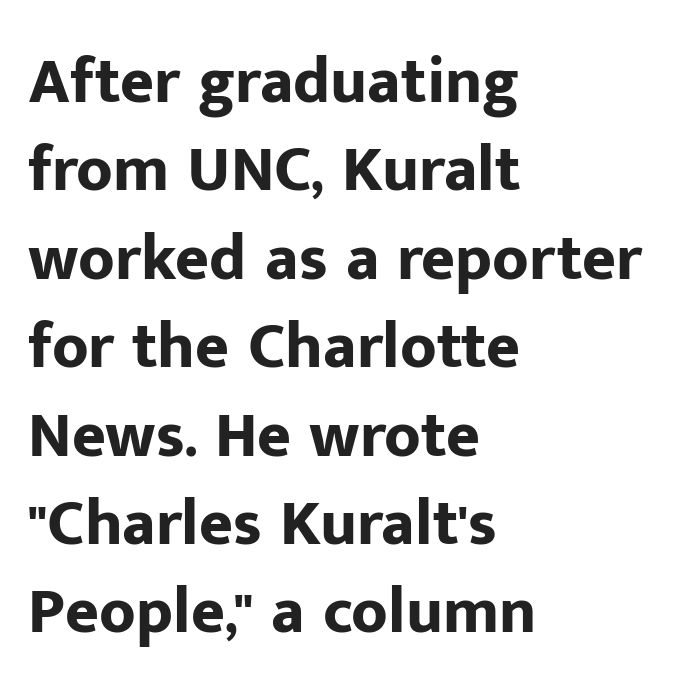
Set as a true bold cut, around the 700 mark. Grotesque or geometric, the face here clearly has no serifs. Does extra space separate the letters? No, they use regular spacing. Notice how descenders clear the ascenders below comfortably — that's standard leading. Reading down the block, your eye returns to a fixed left position each line. Is there any slant? The stems are plumb.
